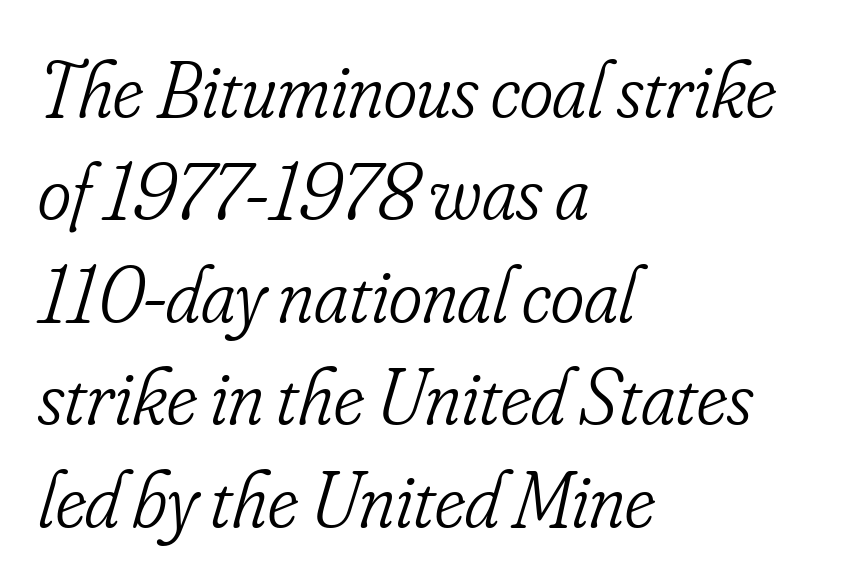
The image shows 80 px light, condensed serif type, italic (leaning right); set left-aligned, normal line spacing (1.28x), normal letter spacing, not underlined; low stroke contrast and a small x-height.
